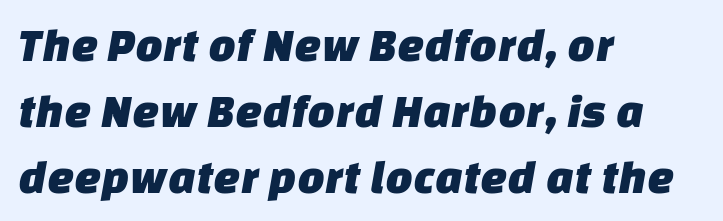
A typesetter would call this leading conventional body-copy spacing. Where is the straight margin? On the left. Quick note: underline off. A sans-serif font was chosen for this passage. The rendering keeps characters at their native spacing.
